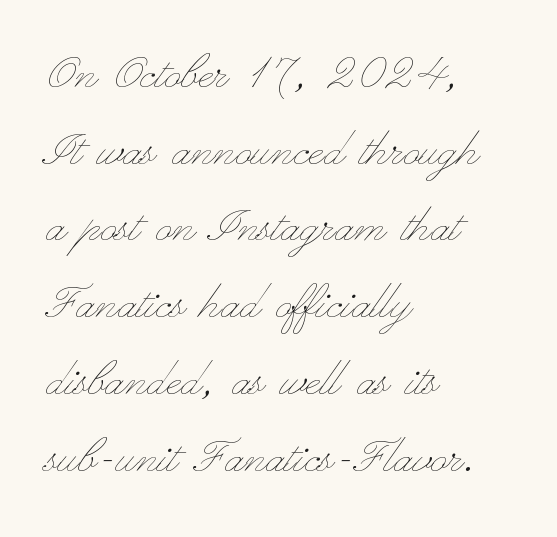
The image shows 56 px thin, wide type; set left-aligned, normal line spacing (1.37x), normal letter spacing, not underlined; low stroke contrast and a small x-height.
